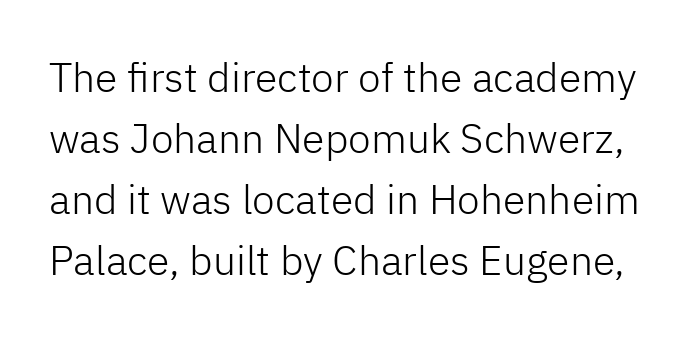
{"serif": "no", "italic": "no", "bold": "no", "weight": "light", "width": "normal", "stroke_contrast": "low", "x_height": "medium", "monospaced": "no", "underline": "no", "line_spacing": "normal", "line_spacing_ratio": 1.49, "letter_spacing": "normal", "letter_spacing_em": 0.0, "glyph_px": 41}
